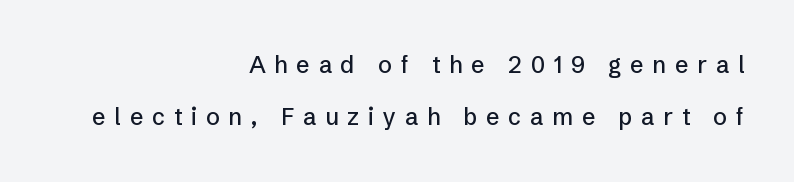
{"italic": "no", "underline": "no", "align": "right", "line_spacing": "loose", "line_spacing_ratio": 2.28, "letter_spacing": "wide", "letter_spacing_em": 0.39, "glyph_px": 23}
